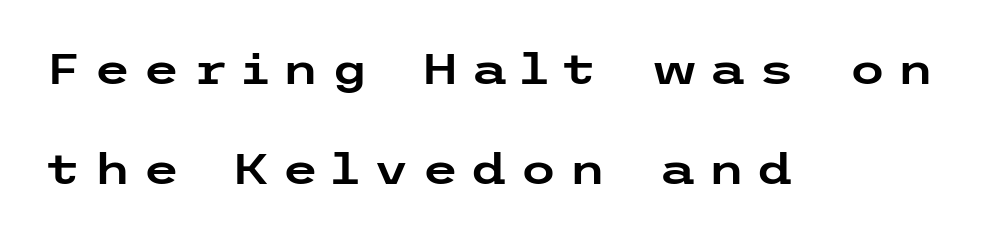
Regarding leading, the lines here are spaced well apart. Check the space under the baseline: it is left empty. The setting favours the left margin, as ordinary paragraphs usually do. Does extra space separate the letters? Yes, quite a lot of it.
